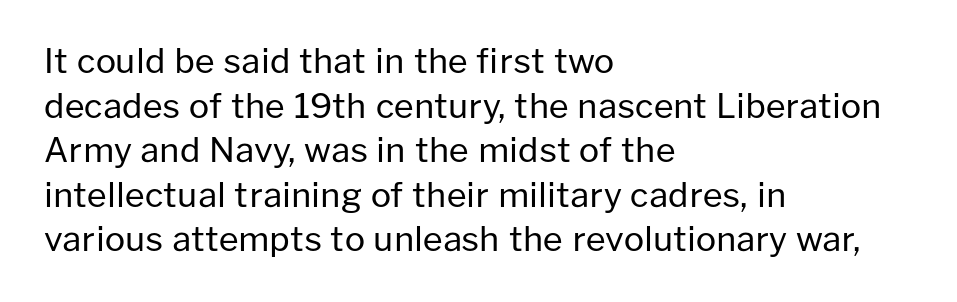
The image shows 34 px regular-weight sans-serif type, upright; set left-aligned, normal line spacing (1.31x), normal letter spacing, not underlined; low stroke contrast and a medium x-height.
